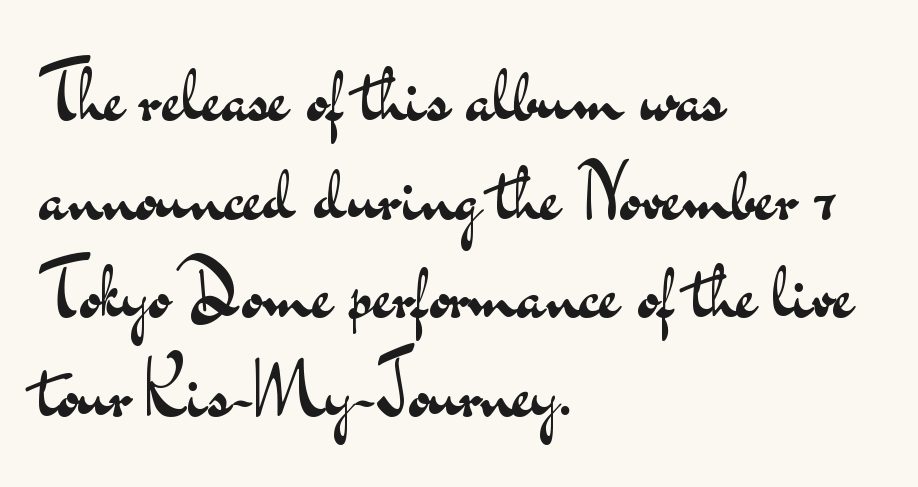
{"serif": "no", "bold": "no", "weight": "regular", "width": "wide", "stroke_contrast": "medium", "x_height": "small", "monospaced": "no", "underline": "no", "align": "left", "line_spacing": "normal", "line_spacing_ratio": 1.28, "letter_spacing": "normal", "letter_spacing_em": 0.0, "glyph_px": 77}
